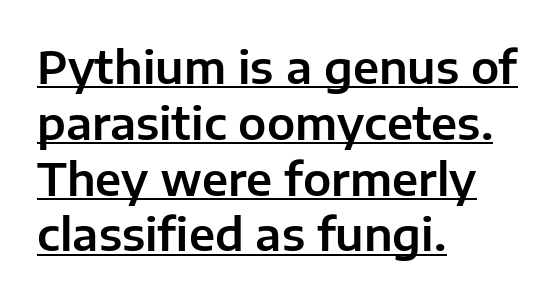
Q: Is the text italic (slanted)? A: No, it is upright.
Q: Is the typeface a serif or a sans-serif typeface? A: Sans-serif.
Q: Is the text underlined? A: Yes.
Q: How is the paragraph aligned? A: Left-aligned.
Q: Is the spacing between letters normal or unusually wide? A: Normal.
Q: Width (condensed, normal, or wide)? A: Normal.
Q: Stroke contrast? A: Low.
Q: x-height? A: Medium.
Q: Monospaced? A: No.
